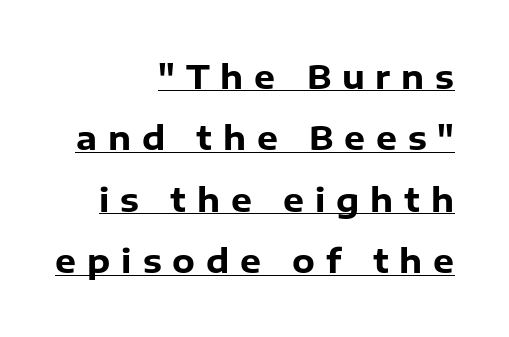
Q: Is the text bold? A: Yes.
Q: Is the text italic (slanted)? A: No, it is upright.
Q: Is the typeface a serif or a sans-serif typeface? A: Sans-serif.
Q: Is the text underlined? A: Yes.
Q: How is the paragraph aligned? A: Right-aligned.
Q: Is the spacing between letters normal or unusually wide? A: Unusually wide.
Q: Width (condensed, normal, or wide)? A: Normal.
Q: Stroke contrast? A: Low.
Q: x-height? A: Medium.
Q: Monospaced? A: No.
